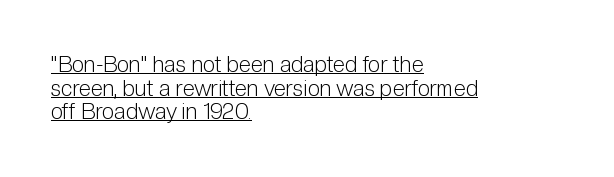
{"italic": "no", "bold": "no", "underline": "yes", "align": "left", "line_spacing": "tight", "line_spacing_ratio": 1.07, "letter_spacing": "normal", "letter_spacing_em": 0.0, "glyph_px": 22}
